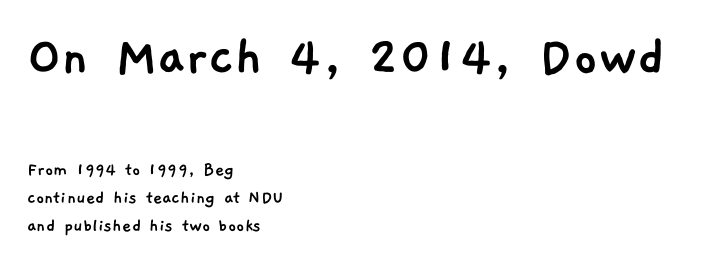
The image shows 60 px sans-serif type; set left-aligned, normal line spacing (1.4x), normal letter spacing, not underlined; the first (top) block is 3.0x larger; low stroke contrast and a medium x-height.
